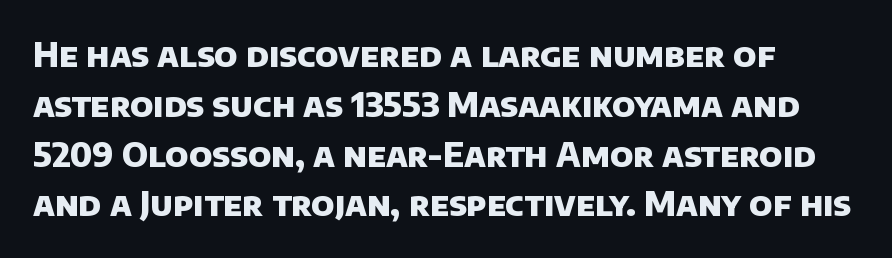
The image shows 33 px heavy sans-serif type; set left-aligned, normal line spacing (1.51x), normal letter spacing, not underlined; low stroke contrast and a large x-height.
